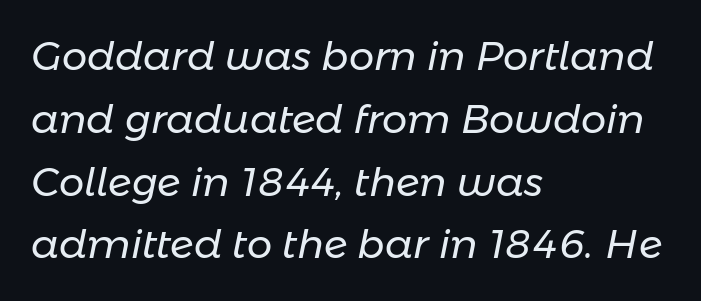
Think of a printed novel: that variable character pitch is what you see here. This block has exactly the height ordinary leading produces. Does the lettering tilt? It does — this is italic. Words appear dense and cohesive because spacing is normal. Weight: regular or lighter. The string is rendered with underlining switched off.
